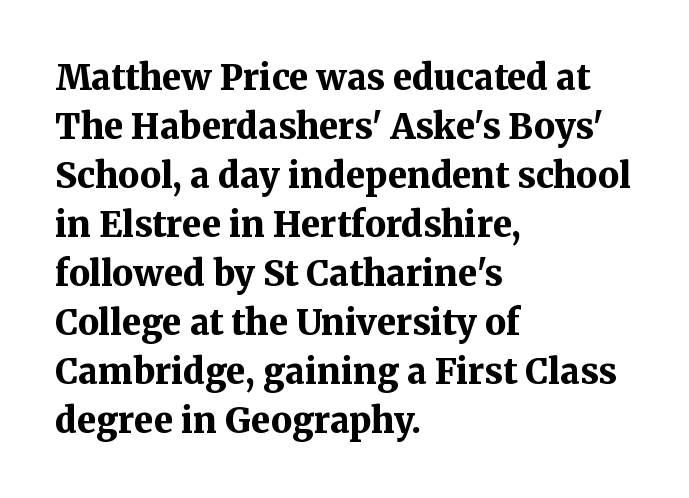
Each letter keeps its own natural width here, so spacing adapts to shape. Tracking value appears to be zero — textbook default spacing. Italic: no, the glyphs are upright roman. Students, this is bold: see how much ink each stroke carries. The paragraph has a hard left edge and a soft right edge.
